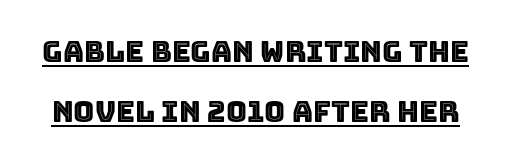
{"italic": "no", "width": "normal", "x_height": "large", "monospaced": "no", "underline": "yes", "line_spacing": "loose", "line_spacing_ratio": 2.07, "letter_spacing": "normal", "letter_spacing_em": 0.0, "glyph_px": 29}
